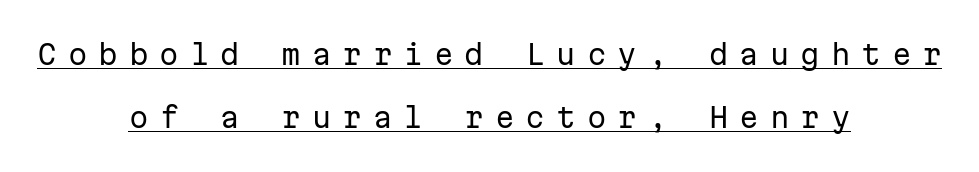
{"serif": "no", "italic": "no", "bold": "no", "weight": "regular", "width": "normal", "stroke_contrast": "low", "x_height": "medium", "monospaced": "yes", "underline": "yes", "align": "center", "line_spacing": "loose", "line_spacing_ratio": 2.26, "letter_spacing": "wide", "letter_spacing_em": 0.39, "glyph_px": 28}
